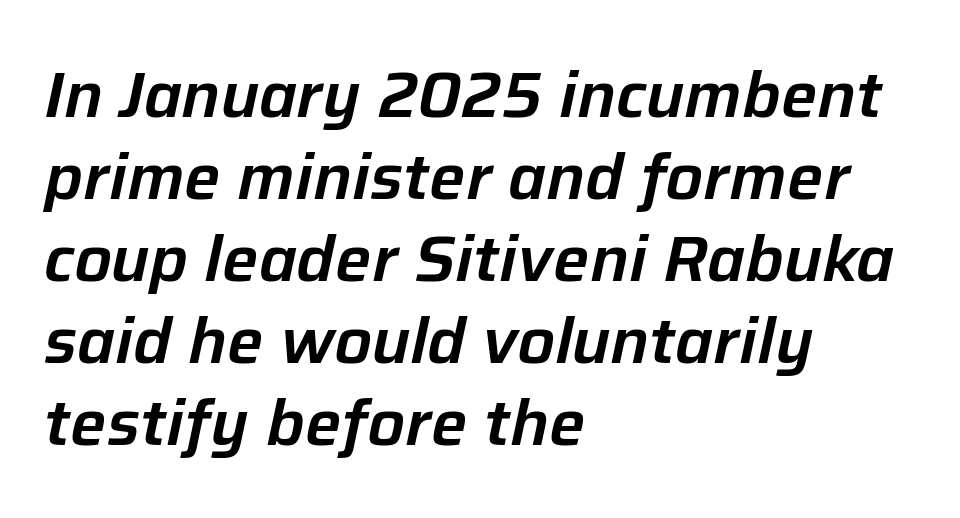
The image shows 64 px text type, italic (leaning right); set left-aligned, normal line spacing (1.28x), normal letter spacing, not underlined; low stroke contrast and a medium x-height.
